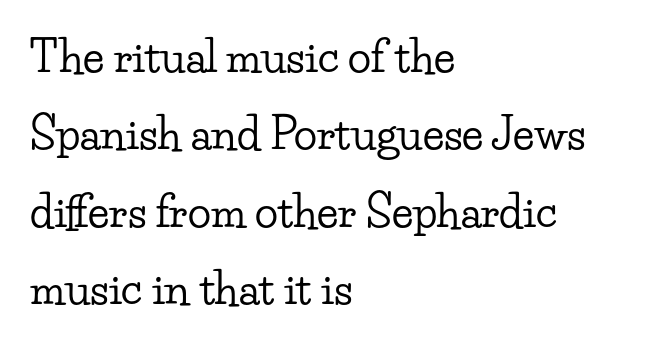
The glyphs in this specimen are seriffed. The passage shown has conventional tracking throughout. Type without underlining. Ascenders rise straight up at ninety degrees. The passage shown is typed in a proportional face where columns would drift. The compositor pushed each line to the left boundary.
